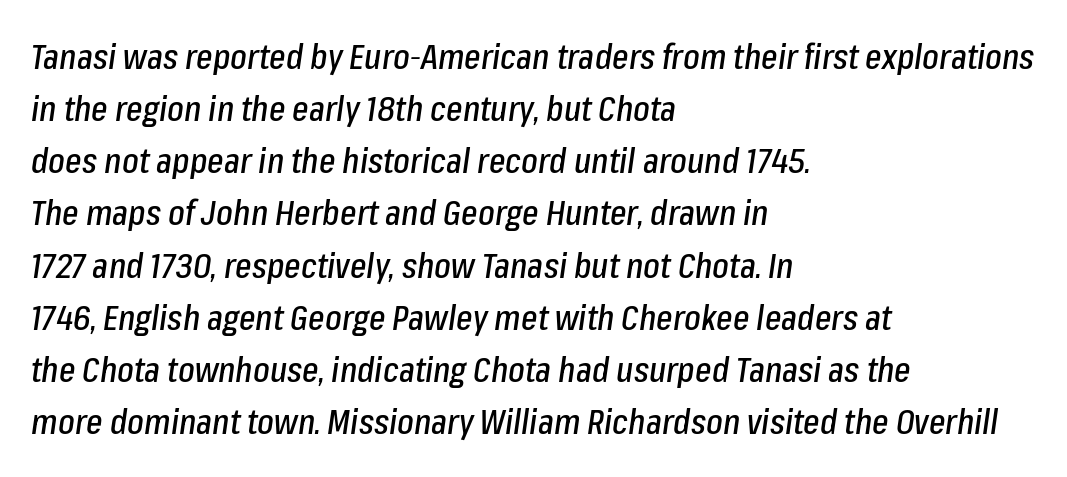
The image shows 35 px condensed type, italic (leaning right); set left-aligned, normal line spacing (1.49x), normal letter spacing, not underlined; low stroke contrast and a medium x-height.
